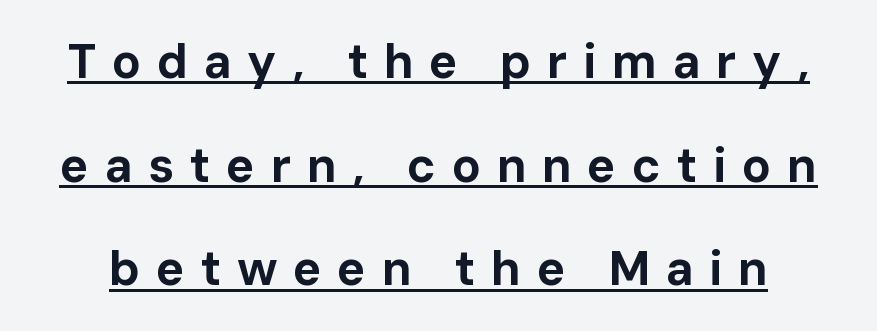
{"serif": "no", "italic": "no", "bold": "yes", "weight": "bold", "width": "normal", "stroke_contrast": "low", "x_height": "medium", "monospaced": "no", "underline": "yes", "line_spacing": "loose", "line_spacing_ratio": 2.16, "letter_spacing": "wide", "letter_spacing_em": 0.32, "glyph_px": 48}
